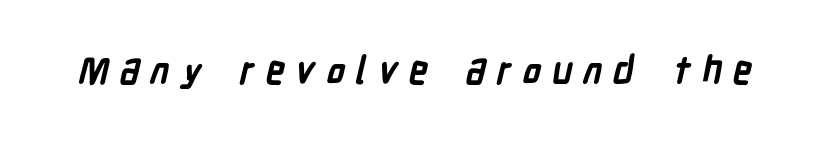
The image shows 38 px semibold, condensed sans-serif type; set unusually wide letter spacing (+0.28 em), not underlined; low stroke contrast and a medium x-height.
